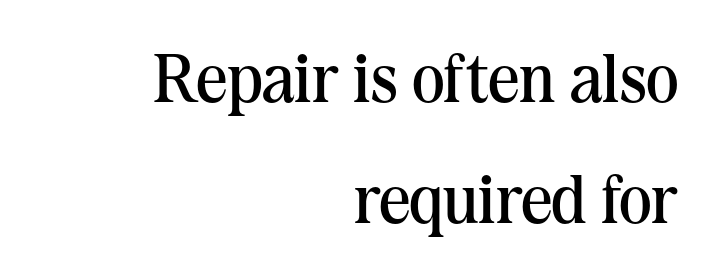
Q: Is the text bold? A: No.
Q: Is the text italic (slanted)? A: No, it is upright.
Q: Is the typeface a serif or a sans-serif typeface? A: Serif.
Q: Is the text underlined? A: No.
Q: How is the paragraph aligned? A: Right-aligned.
Q: Is the spacing between letters normal or unusually wide? A: Normal.
Q: Width (condensed, normal, or wide)? A: Normal.
Q: Stroke contrast? A: Medium.
Q: x-height? A: Medium.
Q: Monospaced? A: No.
